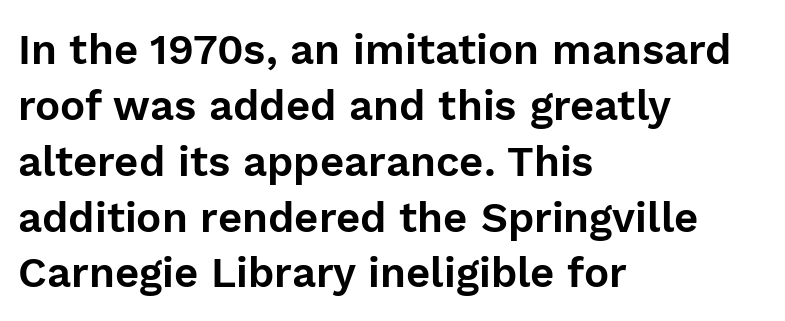
Q: Is the text italic (slanted)? A: No, it is upright.
Q: Is the typeface a serif or a sans-serif typeface? A: Sans-serif.
Q: Is the text underlined? A: No.
Q: How is the paragraph aligned? A: Left-aligned.
Q: Is the spacing between letters normal or unusually wide? A: Normal.
Q: Is the spacing between lines tight, normal or loose? A: Normal.
Q: Width (condensed, normal, or wide)? A: Normal.
Q: Stroke contrast? A: Low.
Q: x-height? A: Medium.
Q: Monospaced? A: No.
